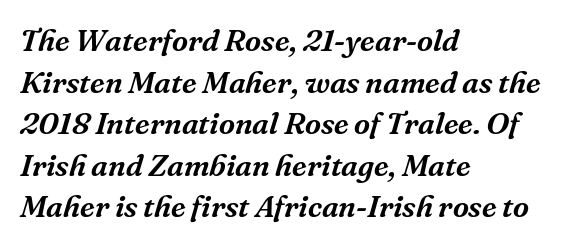
Q: Is the text italic (slanted)? A: Yes, it leans right by about 16 degrees.
Q: Is the typeface a serif or a sans-serif typeface? A: Serif.
Q: Is the text underlined? A: No.
Q: How is the paragraph aligned? A: Left-aligned.
Q: Is the spacing between letters normal or unusually wide? A: Normal.
Q: Is the spacing between lines tight, normal or loose? A: Normal.
Q: Width (condensed, normal, or wide)? A: Normal.
Q: Stroke contrast? A: Medium.
Q: x-height? A: Medium.
Q: Monospaced? A: No.
